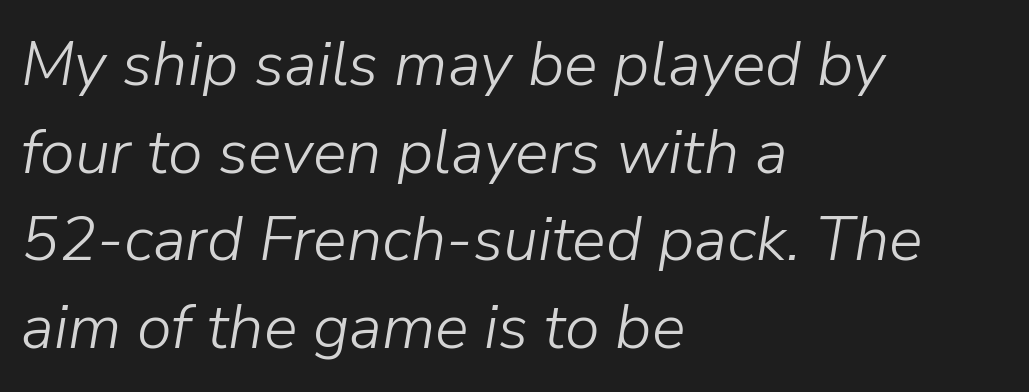
{"italic": "yes", "lean": "right", "slant_degrees": 9, "bold": "no", "weight": "light", "width": "normal", "stroke_contrast": "low", "x_height": "medium", "monospaced": "no", "underline": "no", "align": "left", "line_spacing": "normal", "line_spacing_ratio": 1.39, "letter_spacing": "normal", "letter_spacing_em": 0.0, "glyph_px": 63}
